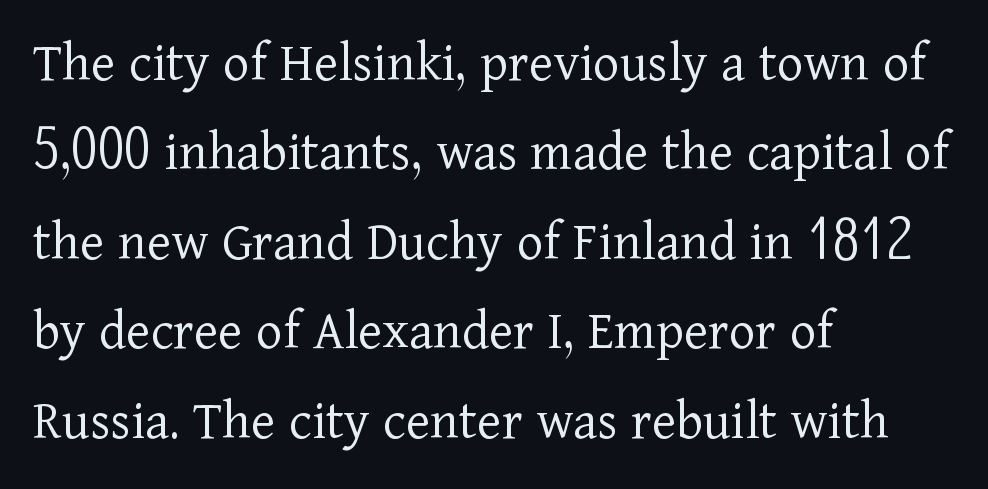
The image shows 57 px light serif type, upright; set left-aligned, normal line spacing (1.57x), normal letter spacing, not underlined; low stroke contrast and a medium x-height.
